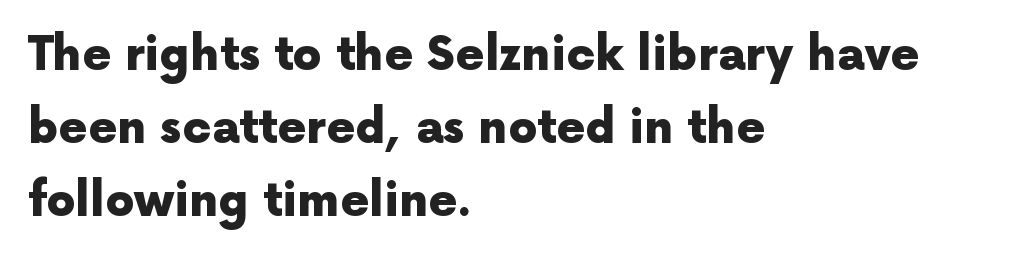
Font category for this specimen: sans-serif. What's the leading like? Ordinary, nothing unusual. The face used here is proportionally spaced, like ordinary book or web type. Horizontally, the lines are justified to the leading edge only.
